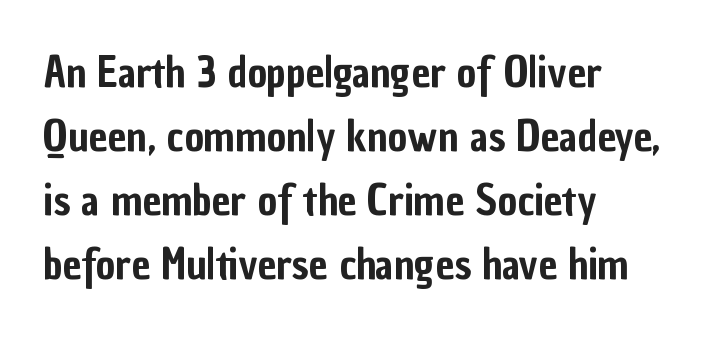
Q: Is the text italic (slanted)? A: No, it is upright.
Q: Is the typeface a serif or a sans-serif typeface? A: Sans-serif.
Q: Is the text underlined? A: No.
Q: How is the paragraph aligned? A: Left-aligned.
Q: Is the spacing between letters normal or unusually wide? A: Normal.
Q: Is the spacing between lines tight, normal or loose? A: Normal.
Q: Width (condensed, normal, or wide)? A: Condensed.
Q: Stroke contrast? A: Low.
Q: x-height? A: Medium.
Q: Monospaced? A: No.
